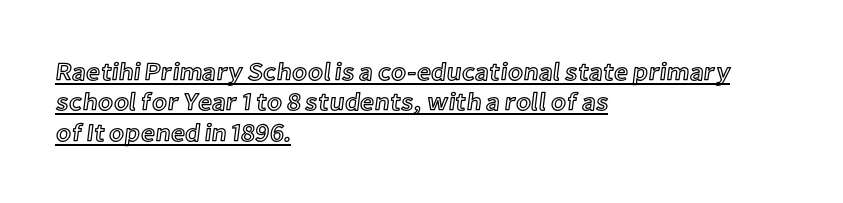
{"underline": "yes", "align": "left", "line_spacing_ratio": 1.22, "letter_spacing": "normal", "letter_spacing_em": 0.0, "glyph_px": 25}
